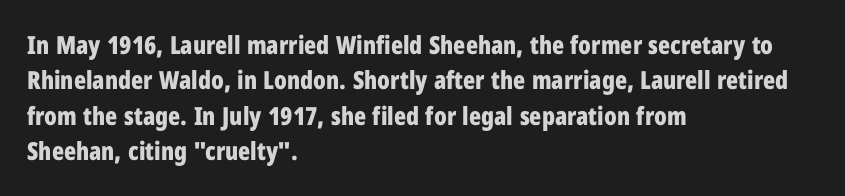
The strokes are fattened all the way to bold. Does the copy run flush right? No — it runs flush left. The face used here is rendered with its standard letterfit. Does the leading feel generous? No, just average. The typography opts for an upright posture over an oblique one.
